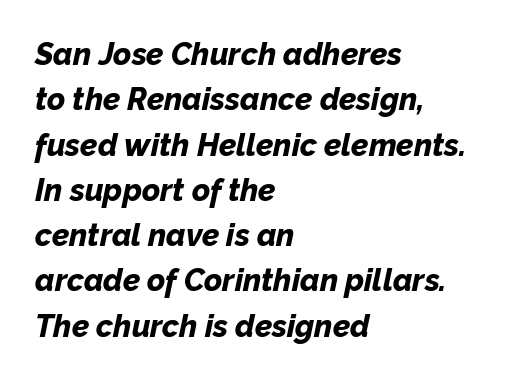
A typesetter would call this zero additional tracking. Posture: slanted. Look at the stroke-to-counter ratio: heavy, a bold. Caption: multi-line text, flush left, ragged right.
